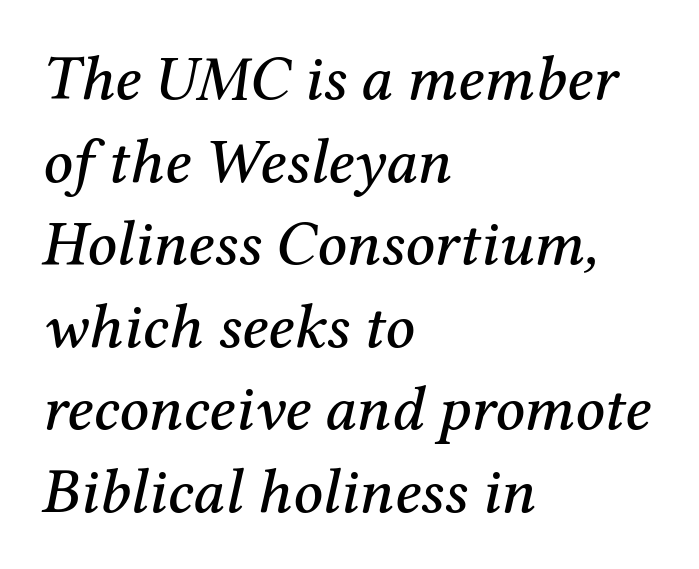
{"serif": "yes", "italic": "yes", "lean": "right", "slant_degrees": 12, "width": "normal", "stroke_contrast": "medium", "x_height": "medium", "monospaced": "no", "underline": "no", "align": "left", "line_spacing": "normal", "line_spacing_ratio": 1.29, "letter_spacing": "normal", "letter_spacing_em": 0.0, "glyph_px": 64}
